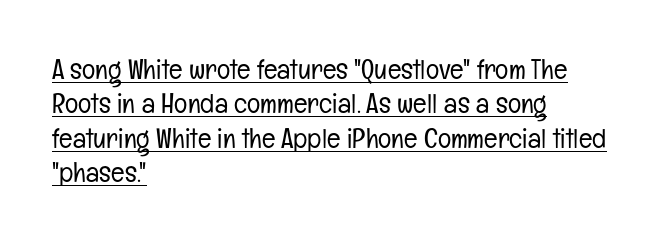
{"serif": "no", "italic": "no", "bold": "no", "weight": "light", "width": "condensed", "stroke_contrast": "low", "x_height": "medium", "monospaced": "no", "underline": "yes", "align": "left", "line_spacing_ratio": 1.23, "letter_spacing": "normal", "letter_spacing_em": 0.0, "glyph_px": 28}
